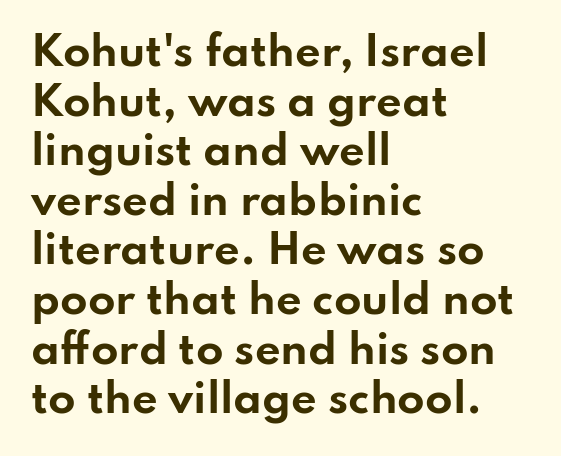
Rule under the text: the space is simply empty. You can tell it's not italic because the verticals are truly vertical. Weight check: bold — yes, fully. One-word summary of the alignment: left. Letterform terminals end flat and unadorned throughout the passage.
